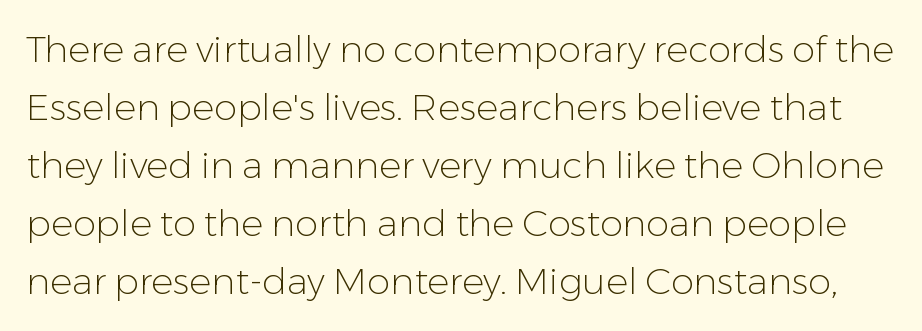
The image shows 37 px light sans-serif type, upright; set normal line spacing (1.57x), normal letter spacing, not underlined; low stroke contrast and a medium x-height.
